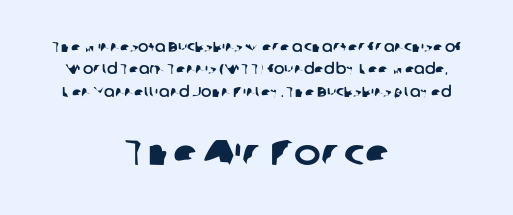
{"serif": "no", "width": "normal", "stroke_contrast": "low", "x_height": "medium", "monospaced": "no", "underline": "no", "align": "center", "line_spacing": "normal", "line_spacing_ratio": 1.59, "letter_spacing": "normal", "letter_spacing_em": 0.0, "larger_block": "second", "size_ratio": 2.57, "glyph_px": 36}
